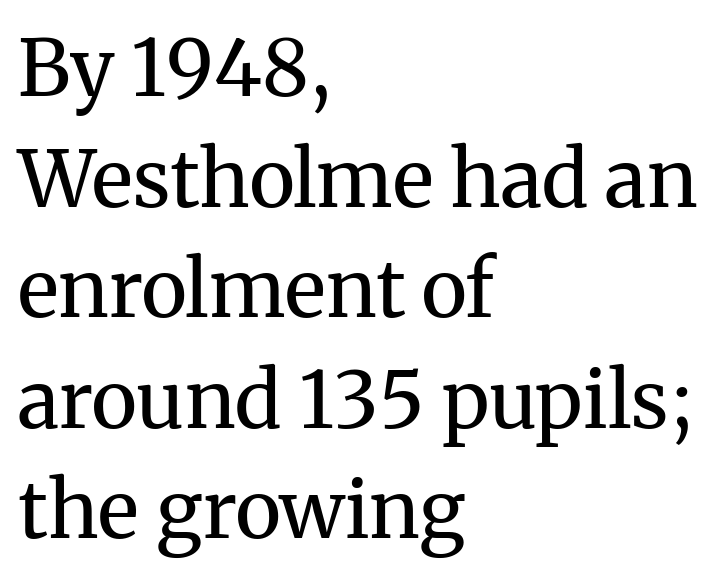
Q: Is the text bold? A: No.
Q: Is the text italic (slanted)? A: No, it is upright.
Q: Is the typeface a serif or a sans-serif typeface? A: Serif.
Q: Is the text underlined? A: No.
Q: How is the paragraph aligned? A: Left-aligned.
Q: Is the spacing between letters normal or unusually wide? A: Normal.
Q: Is the spacing between lines tight, normal or loose? A: Normal.
Q: Width (condensed, normal, or wide)? A: Normal.
Q: Stroke contrast? A: Medium.
Q: x-height? A: Medium.
Q: Monospaced? A: No.
